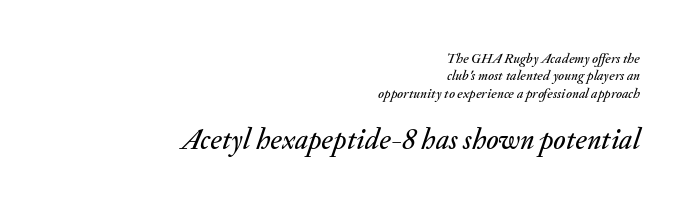
The letters advance in unequal steps, a hallmark of proportional type. Notice how the passage keeps a crisp vertical edge on the right only. Compare the two chunks: the lower has the greater cap height. The space directly below the letters is spotless. Notice how the stems are inclined rather than vertical — that's the hallmark of italics. These lines keep a tight, regular rhythm from letter to letter.
